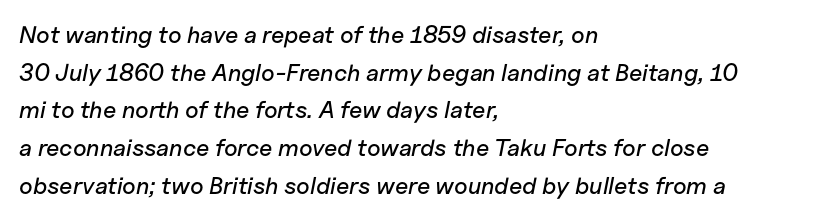
Q: Is the text italic (slanted)? A: Yes, it leans right by about 11 degrees.
Q: Is the text underlined? A: No.
Q: How is the paragraph aligned? A: Left-aligned.
Q: Is the spacing between letters normal or unusually wide? A: Normal.
Q: Is the spacing between lines tight, normal or loose? A: Normal.
